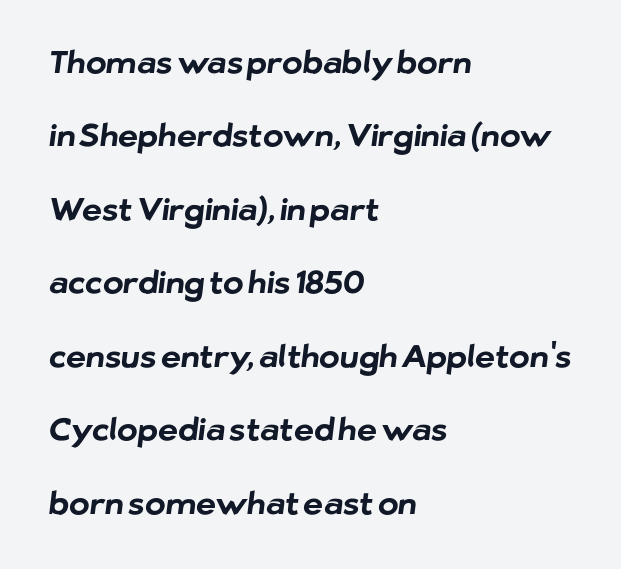
Each new line begins a long way beneath the previous one. Heft: maximum for text — a bold. No extra tracking has been applied to these lines. Only glyphs here, with clear space below each row.
